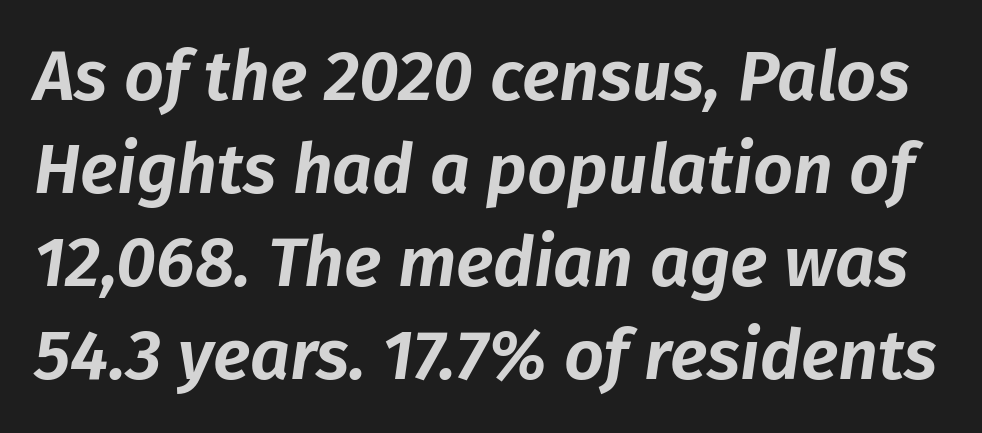
{"italic": "yes", "lean": "right", "slant_degrees": 8, "width": "normal", "stroke_contrast": "low", "x_height": "medium", "monospaced": "no", "underline": "no", "line_spacing": "normal", "line_spacing_ratio": 1.33, "letter_spacing": "normal", "letter_spacing_em": 0.0, "glyph_px": 70}
